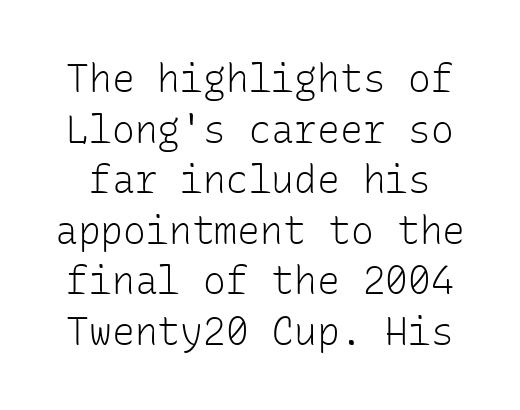
Style check: upright. No extra tracking has been applied to these lines. Monospaced: the letters line up in strict vertical columns. Compared with typical paragraphs, the rows here are spaced about the same.
